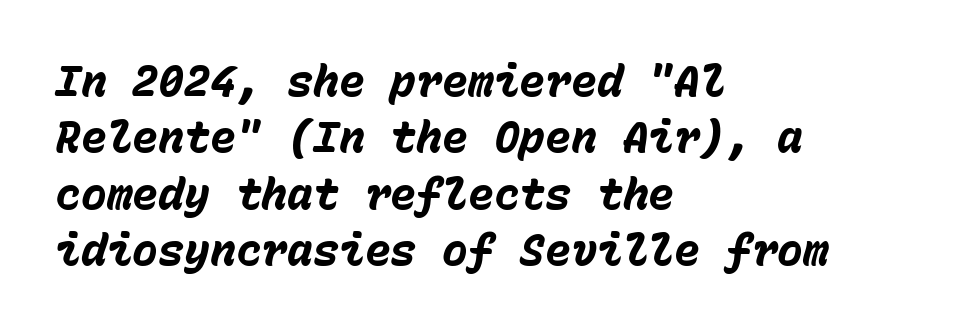
The image shows 43 px heavy type, italic (leaning right), monospaced; set left-aligned, normal line spacing (1.31x), normal letter spacing, not underlined; low stroke contrast and a medium x-height.
